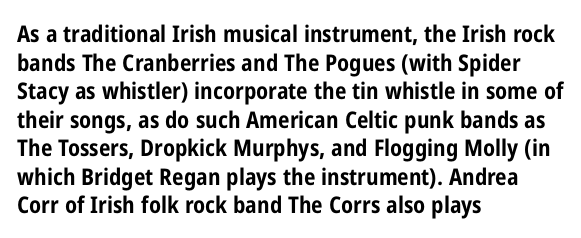
Every character sits straight up, as roman type does. Stroke thickness is high; the sample reads as a true bold. Inter-character spacing is left at the font's built-in metrics. Casual observation: everything's shoved over to the left. The specimen omits any rule beneath the text block's lines.
